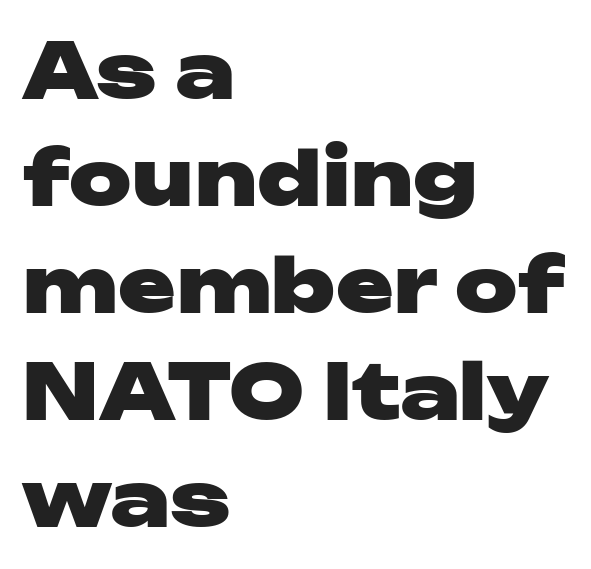
The image shows 77 px heavy, wide sans-serif type, upright; set left-aligned, normal line spacing (1.39x), normal letter spacing, not underlined; low stroke contrast and a medium x-height.
